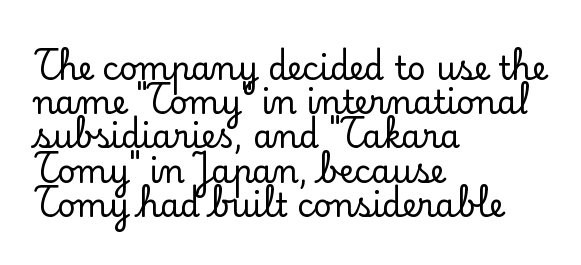
The image shows 32 px serif type, upright; set left-aligned, tight line spacing (1.07x), normal letter spacing, not underlined; low stroke contrast and a small x-height.
